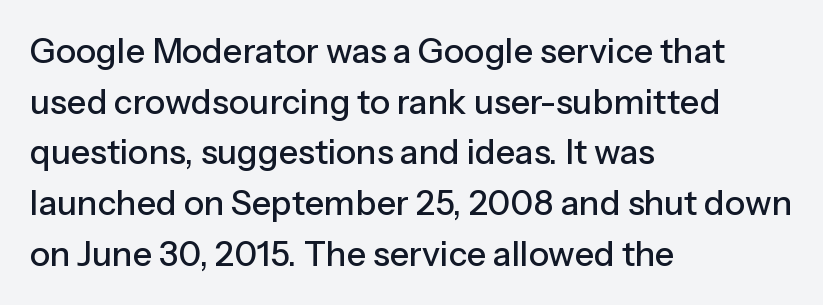
The image shows 34 px sans-serif type, upright; set left-aligned, normal line spacing (1.49x), normal letter spacing, not underlined; low stroke contrast and a medium x-height.
